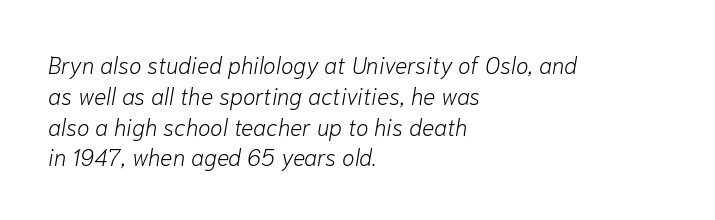
{"italic": "yes", "lean": "right", "slant_degrees": 10, "bold": "no", "underline": "no", "align": "left", "line_spacing": "normal", "line_spacing_ratio": 1.34, "letter_spacing": "normal", "letter_spacing_em": 0.0, "glyph_px": 23}
